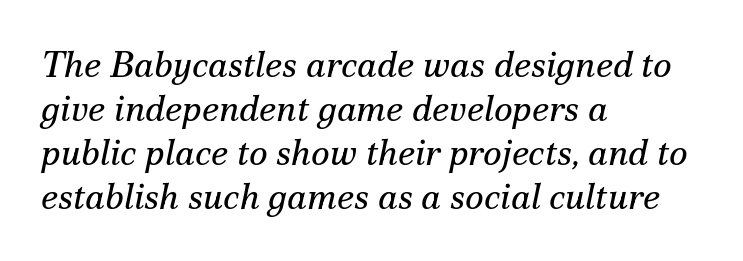
Q: Is the text bold? A: No.
Q: Is the text italic (slanted)? A: Yes, it leans right by about 12 degrees.
Q: Is the typeface a serif or a sans-serif typeface? A: Serif.
Q: Is the text underlined? A: No.
Q: How is the paragraph aligned? A: Left-aligned.
Q: Is the spacing between letters normal or unusually wide? A: Normal.
Q: Width (condensed, normal, or wide)? A: Normal.
Q: Stroke contrast? A: Medium.
Q: x-height? A: Small.
Q: Monospaced? A: No.
